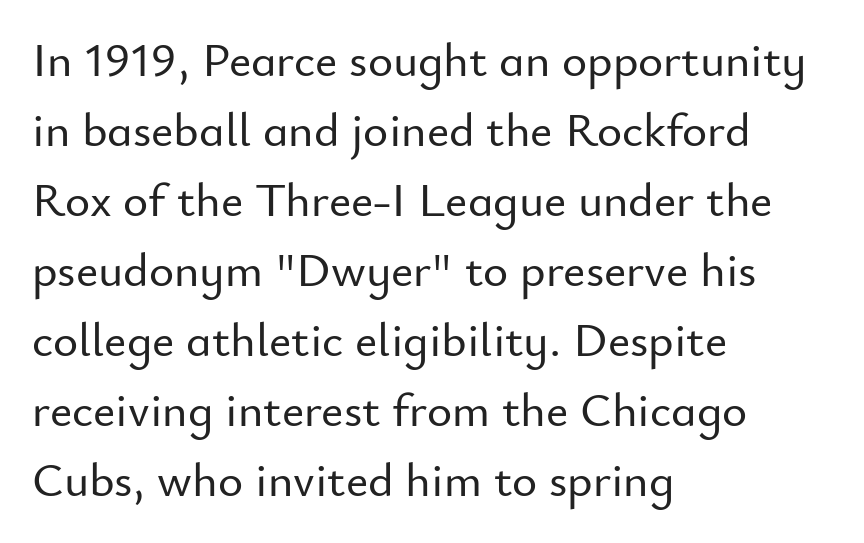
{"serif": "no", "italic": "no", "width": "normal", "stroke_contrast": "low", "x_height": "small", "monospaced": "no", "underline": "no", "align": "left", "line_spacing": "normal", "line_spacing_ratio": 1.46, "letter_spacing": "normal", "letter_spacing_em": 0.0, "glyph_px": 48}
